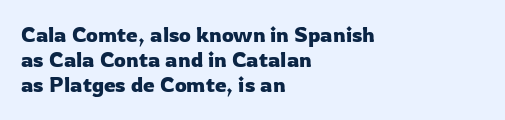
{"italic": "no", "underline": "no", "align": "left", "line_spacing_ratio": 1.2, "letter_spacing": "normal", "letter_spacing_em": 0.0, "glyph_px": 21}
